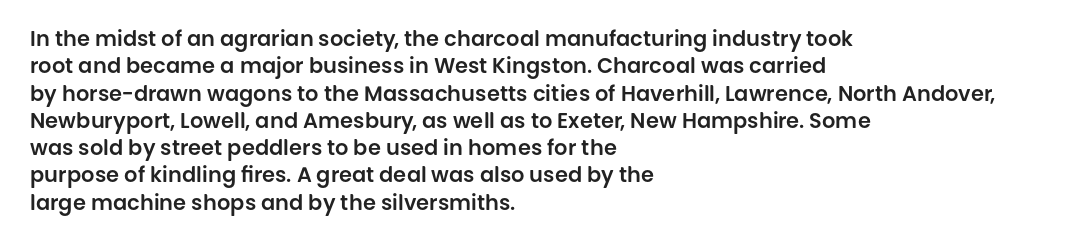
The image shows 21 px text type, upright; set left-aligned, normal line spacing (1.3x), normal letter spacing, not underlined.
